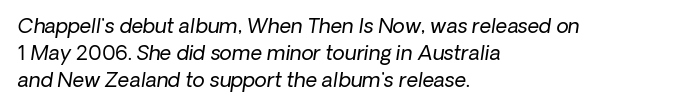
{"italic": "yes", "lean": "right", "slant_degrees": 8, "bold": "no", "underline": "no", "align": "left", "line_spacing": "normal", "line_spacing_ratio": 1.34, "letter_spacing": "normal", "letter_spacing_em": 0.0, "glyph_px": 20}
